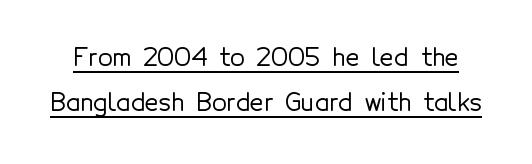
The image shows 24 px text type, upright; set line spacing 1.86x, normal letter spacing, underlined.
